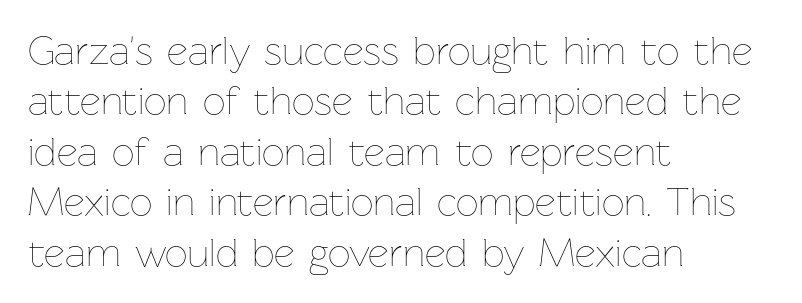
Q: Is the text bold? A: No.
Q: Is the text italic (slanted)? A: No, it is upright.
Q: Is the text underlined? A: No.
Q: How is the paragraph aligned? A: Left-aligned.
Q: Is the spacing between letters normal or unusually wide? A: Normal.
Q: Is the spacing between lines tight, normal or loose? A: Normal.
Q: Width (condensed, normal, or wide)? A: Normal.
Q: Stroke contrast? A: Low.
Q: x-height? A: Medium.
Q: Monospaced? A: No.
